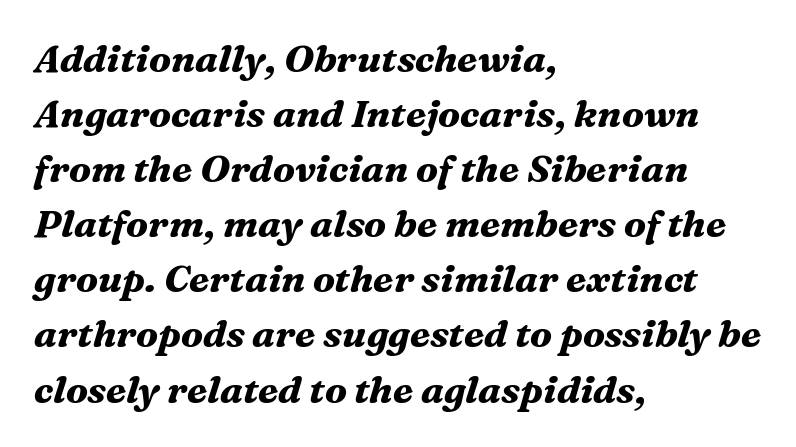
{"serif": "yes", "italic": "yes", "lean": "right", "slant_degrees": 16, "bold": "yes", "weight": "bold", "width": "normal", "stroke_contrast": "medium", "x_height": "medium", "monospaced": "no", "underline": "no", "align": "left", "line_spacing": "normal", "line_spacing_ratio": 1.45, "letter_spacing": "normal", "letter_spacing_em": 0.0, "glyph_px": 38}
